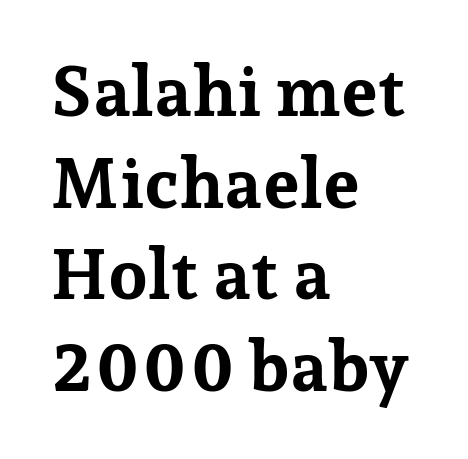
Q: Is the text bold? A: Yes.
Q: Is the text italic (slanted)? A: No, it is upright.
Q: Is the typeface a serif or a sans-serif typeface? A: Serif.
Q: Is the text underlined? A: No.
Q: How is the paragraph aligned? A: Left-aligned.
Q: Is the spacing between letters normal or unusually wide? A: Normal.
Q: Is the spacing between lines tight, normal or loose? A: Normal.
Q: Width (condensed, normal, or wide)? A: Normal.
Q: Stroke contrast? A: Low.
Q: x-height? A: Medium.
Q: Monospaced? A: No.
